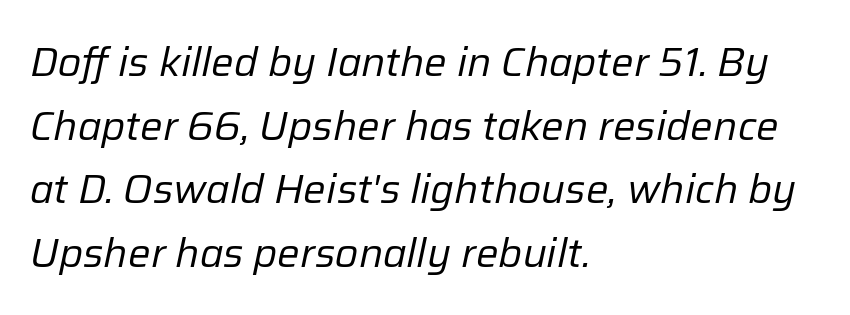
Honestly, the row spacing looks completely unremarkable. This sample has the flowing, uneven cadence of proportional lettering. Is the type heavy? It reads as light-to-regular instead. Where is the straight margin? On the left.
